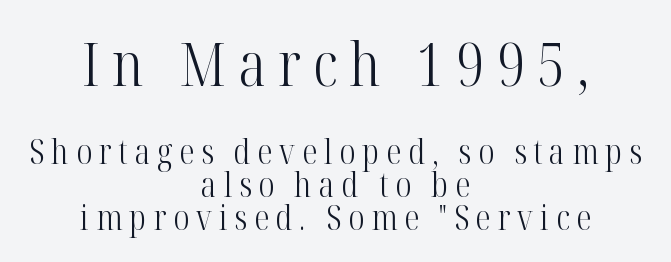
Q: Is the text bold? A: No.
Q: Is the text italic (slanted)? A: No, it is upright.
Q: Is the typeface a serif or a sans-serif typeface? A: Serif.
Q: Is the text underlined? A: No.
Q: How is the paragraph aligned? A: Centered.
Q: Is the spacing between letters normal or unusually wide? A: Unusually wide.
Q: Is the spacing between lines tight, normal or loose? A: Tight.
Q: Which block of text is set in a larger size, the first (top) or the second (bottom)? A: The first (top) one.
Q: Width (condensed, normal, or wide)? A: Condensed.
Q: Stroke contrast? A: High.
Q: x-height? A: Medium.
Q: Monospaced? A: No.
